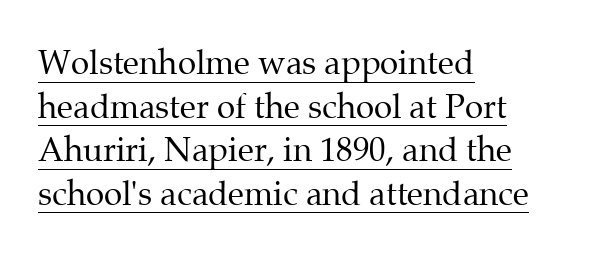
{"serif": "yes", "italic": "no", "bold": "no", "weight": "regular", "width": "normal", "stroke_contrast": "medium", "x_height": "medium", "monospaced": "no", "underline": "yes", "align": "left", "line_spacing": "normal", "line_spacing_ratio": 1.32, "letter_spacing": "normal", "letter_spacing_em": 0.0, "glyph_px": 33}
